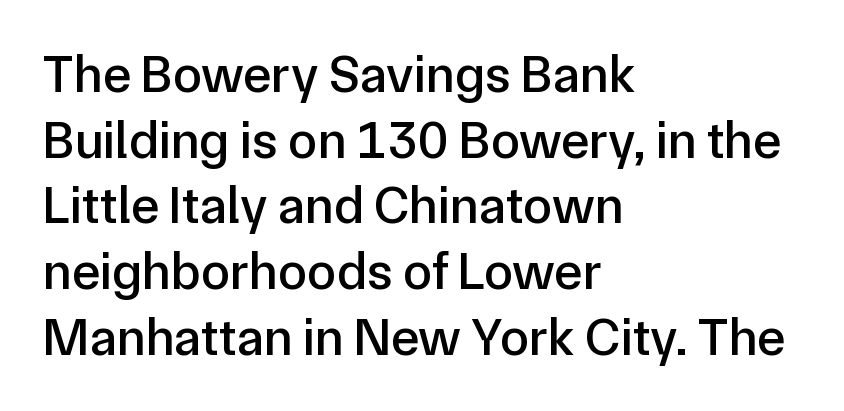
The font family rendered here belongs to the sans-serif group. These lines stack with their left ends in a neat column. A bare baseline throughout the passage. Proportional: the letters do not fall into vertical columns.
